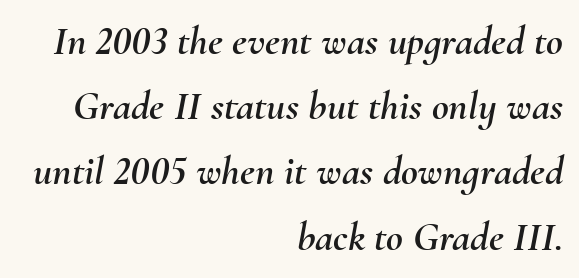
The image shows 41 px text type, italic (leaning right); set right-aligned, normal line spacing (1.59x), normal letter spacing, not underlined; medium stroke contrast and a small x-height.
